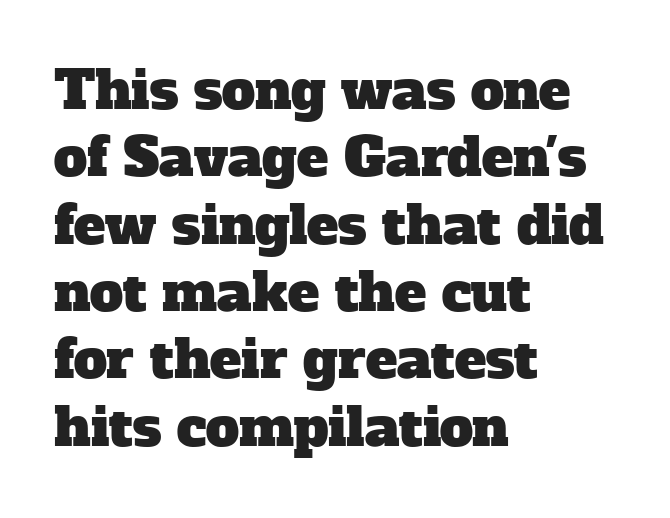
Q: Is the typeface a serif or a sans-serif typeface? A: Serif.
Q: Is the text underlined? A: No.
Q: How is the paragraph aligned? A: Left-aligned.
Q: Is the spacing between letters normal or unusually wide? A: Normal.
Q: Is the spacing between lines tight, normal or loose? A: Normal.
Q: Width (condensed, normal, or wide)? A: Normal.
Q: Stroke contrast? A: Low.
Q: x-height? A: Medium.
Q: Monospaced? A: No.
